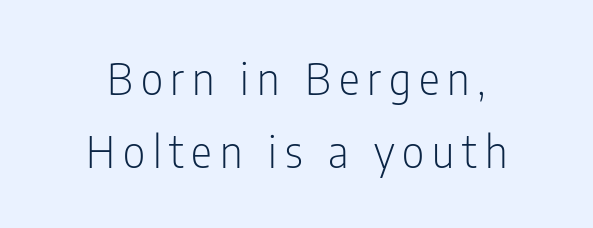
A roman cut, with each character standing at attention. No letter is thick-stroked: the sample isn't bold. Only glyphs here, with clear space below each row. Each letter keeps its own natural width here, so spacing adapts to shape. Compared with typical paragraphs, the rows here are spaced about the same.
